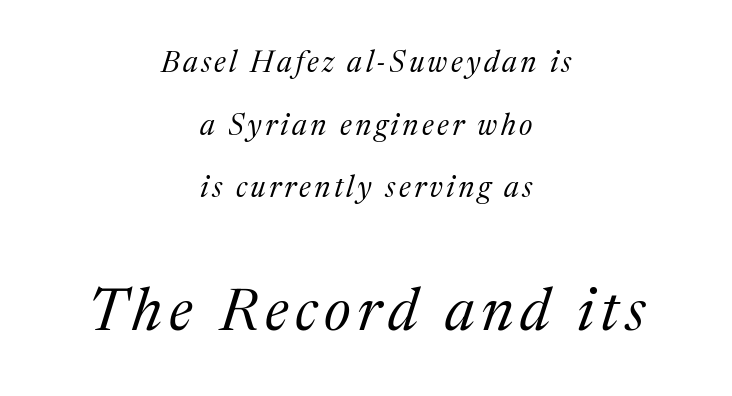
Q: Is the text bold? A: No.
Q: Is the text italic (slanted)? A: Yes, it leans right by about 17 degrees.
Q: Is the typeface a serif or a sans-serif typeface? A: Serif.
Q: Is the text underlined? A: No.
Q: How is the paragraph aligned? A: Centered.
Q: Is the spacing between lines tight, normal or loose? A: Loose.
Q: Which block of text is set in a larger size, the first (top) or the second (bottom)? A: The second (bottom) one.
Q: Width (condensed, normal, or wide)? A: Normal.
Q: Stroke contrast? A: Medium.
Q: x-height? A: Medium.
Q: Monospaced? A: No.
